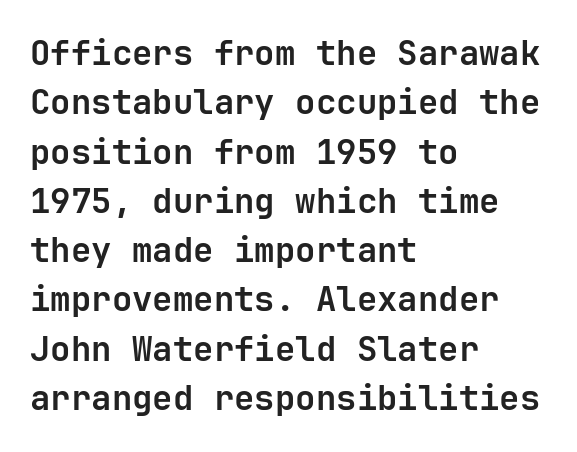
Q: Is the text bold? A: Yes.
Q: Is the text italic (slanted)? A: No, it is upright.
Q: Is the typeface a serif or a sans-serif typeface? A: Sans-serif.
Q: Is the text underlined? A: No.
Q: How is the paragraph aligned? A: Left-aligned.
Q: Is the spacing between letters normal or unusually wide? A: Normal.
Q: Is the spacing between lines tight, normal or loose? A: Normal.
Q: Width (condensed, normal, or wide)? A: Normal.
Q: Stroke contrast? A: Low.
Q: x-height? A: Medium.
Q: Monospaced? A: Yes.
